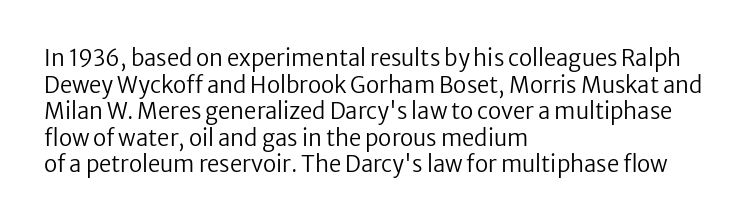
The image shows 22 px text type, upright; set left-aligned, line spacing 1.21x, normal letter spacing, not underlined.
